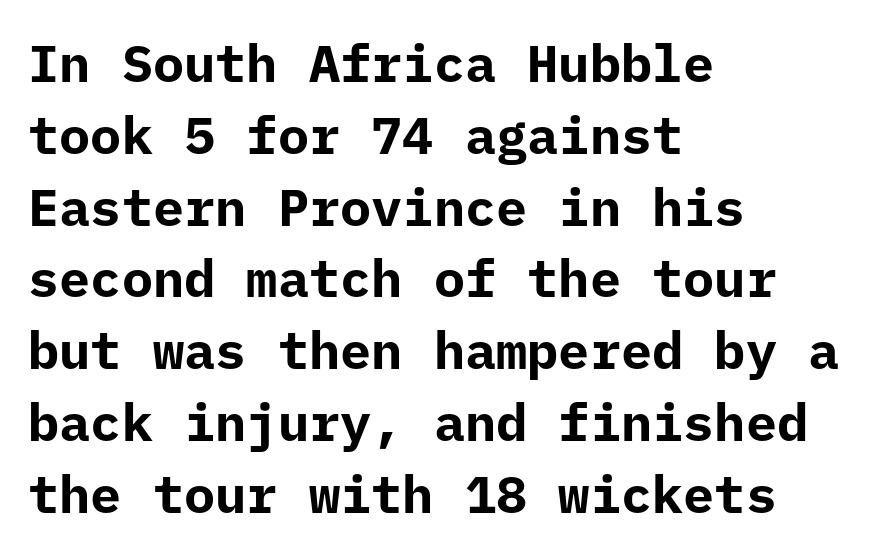
The image shows 52 px bold sans-serif type, upright, monospaced; set left-aligned, normal line spacing (1.38x), normal letter spacing, not underlined; low stroke contrast and a medium x-height.
